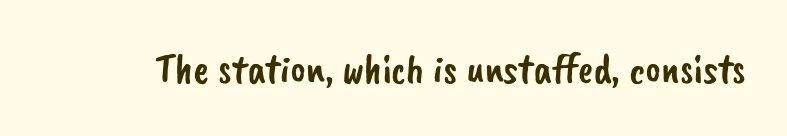
{"serif": "no", "width": "normal", "stroke_contrast": "low", "x_height": "small", "monospaced": "no", "underline": "no", "letter_spacing": "normal", "letter_spacing_em": 0.0, "glyph_px": 42}
